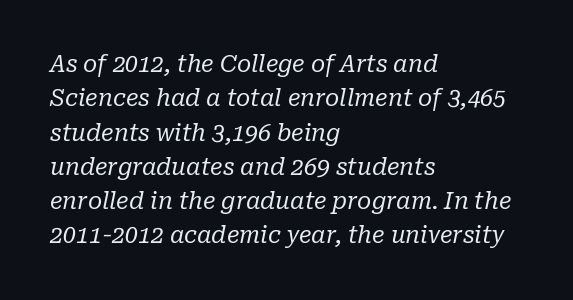
{"italic": "yes", "lean": "right", "slant_degrees": 10, "bold": "no", "underline": "no", "align": "left", "line_spacing": "normal", "line_spacing_ratio": 1.49, "letter_spacing": "normal", "letter_spacing_em": 0.0, "glyph_px": 23}
